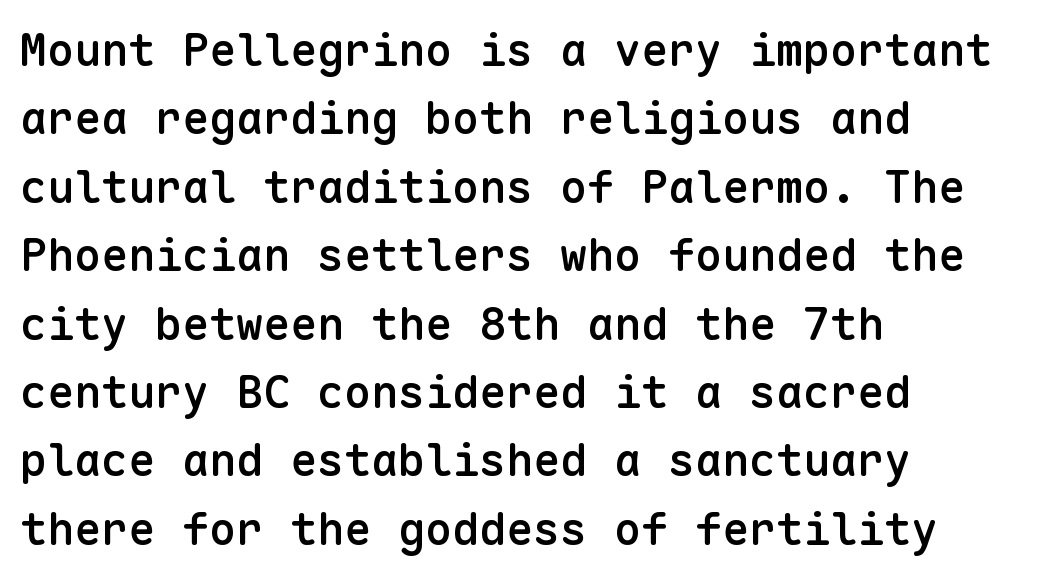
Q: Is the text bold? A: Semi-bold.
Q: Is the text italic (slanted)? A: No, it is upright.
Q: Is the typeface a serif or a sans-serif typeface? A: Sans-serif.
Q: Is the text underlined? A: No.
Q: How is the paragraph aligned? A: Left-aligned.
Q: Is the spacing between letters normal or unusually wide? A: Normal.
Q: Is the spacing between lines tight, normal or loose? A: Normal.
Q: Width (condensed, normal, or wide)? A: Normal.
Q: Stroke contrast? A: Low.
Q: x-height? A: Medium.
Q: Monospaced? A: Yes.
